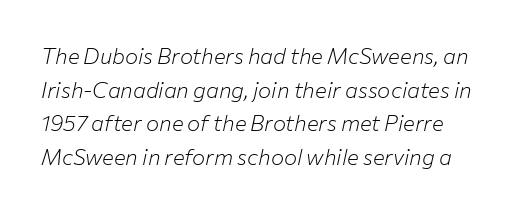
{"italic": "yes", "lean": "right", "slant_degrees": 12, "bold": "no", "underline": "no", "line_spacing": "normal", "line_spacing_ratio": 1.53, "letter_spacing": "normal", "letter_spacing_em": 0.0, "glyph_px": 22}
